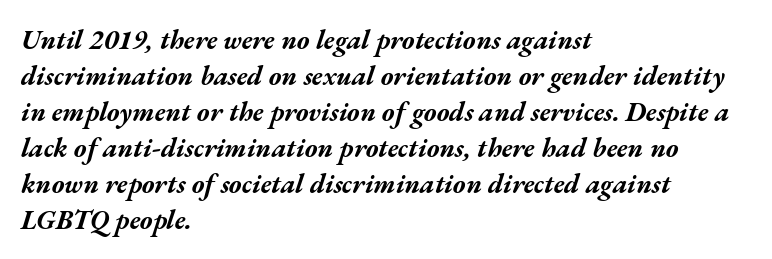
Q: Is the text bold? A: Yes.
Q: Is the text italic (slanted)? A: Yes, it leans right by about 17 degrees.
Q: Is the text underlined? A: No.
Q: How is the paragraph aligned? A: Left-aligned.
Q: Is the spacing between letters normal or unusually wide? A: Normal.
Q: Is the spacing between lines tight, normal or loose? A: Normal.
